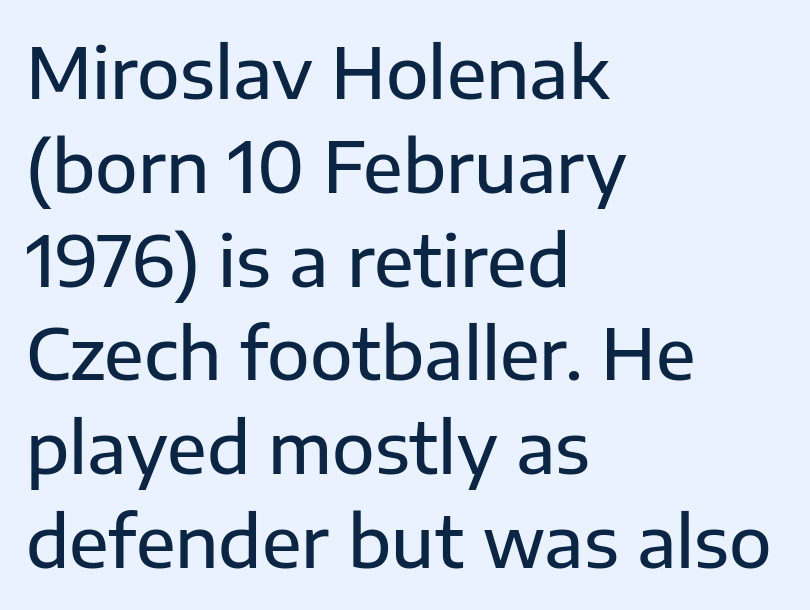
The image shows 70 px sans-serif type, upright; set left-aligned, normal line spacing (1.34x), normal letter spacing, not underlined; low stroke contrast and a medium x-height.
